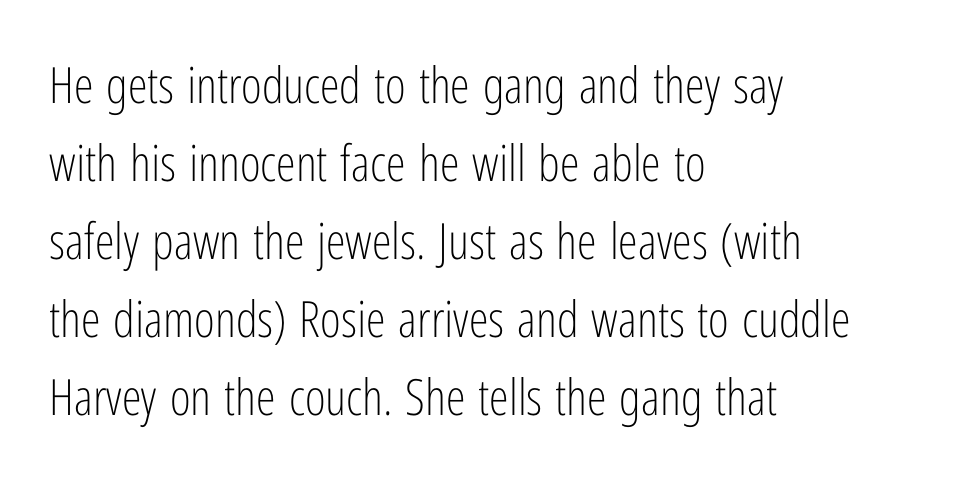
Successive baselines arrive at the customary interval. This sample uses plain, unmodified letter spacing. Classification — sans serif. Style check: upright. Ink coverage per letter is moderate at most.
